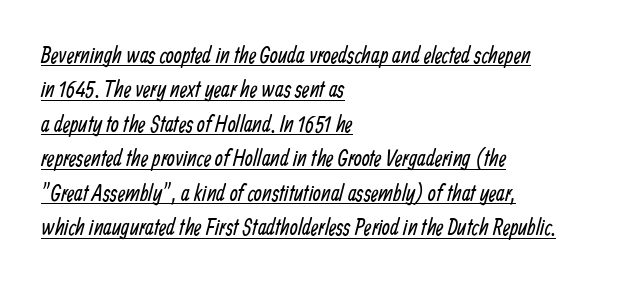
The image shows 23 px text type; set left-aligned, normal line spacing (1.5x), normal letter spacing, underlined.
